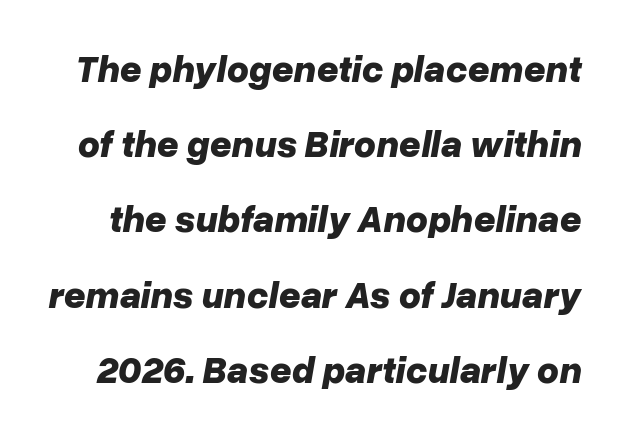
{"italic": "yes", "lean": "right", "slant_degrees": 10, "bold": "yes", "weight": "bold", "width": "normal", "stroke_contrast": "low", "x_height": "medium", "monospaced": "no", "underline": "no", "line_spacing": "loose", "line_spacing_ratio": 1.98, "letter_spacing": "normal", "letter_spacing_em": 0.0, "glyph_px": 38}
